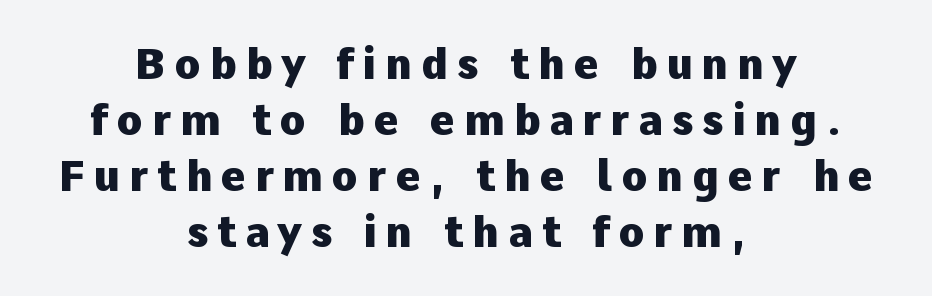
The image shows 42 px heavy sans-serif type, upright; set centered, normal line spacing (1.33x), unusually wide letter spacing (+0.22 em), not underlined; low stroke contrast and a medium x-height.
